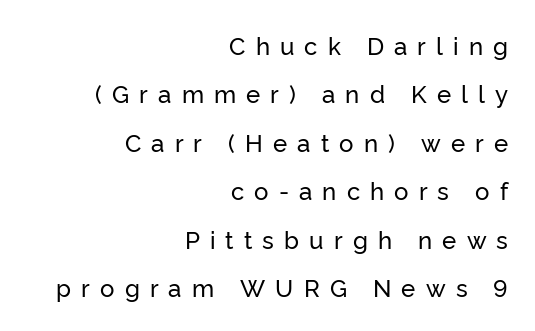
Q: Is the text italic (slanted)? A: No, it is upright.
Q: Is the text underlined? A: No.
Q: How is the paragraph aligned? A: Right-aligned.
Q: Is the spacing between letters normal or unusually wide? A: Unusually wide.
Q: Is the spacing between lines tight, normal or loose? A: Loose.
